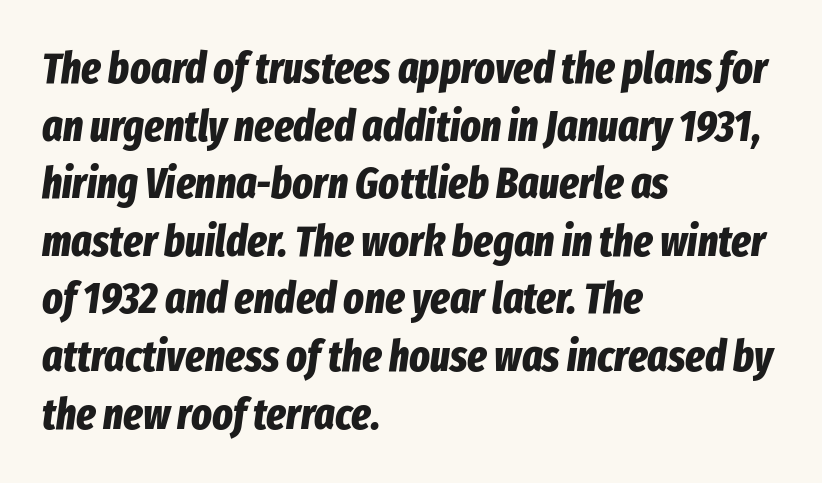
The image shows 43 px bold, condensed type, italic (leaning right); set left-aligned, normal line spacing (1.34x), normal letter spacing, not underlined; low stroke contrast and a medium x-height.
